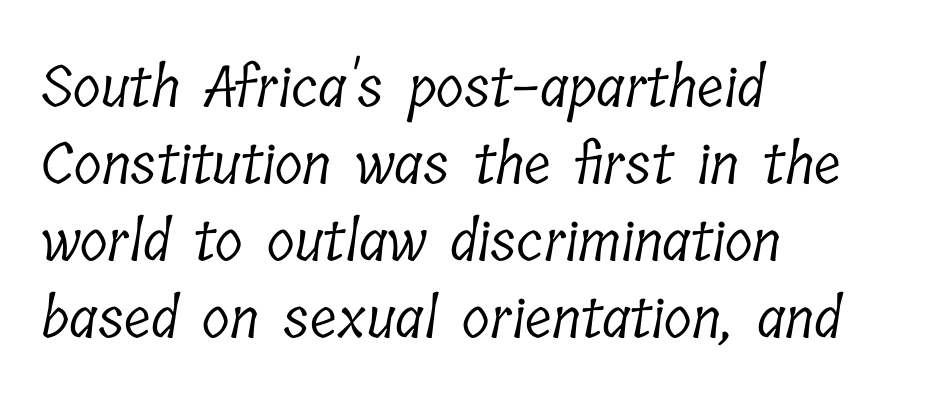
{"serif": "yes", "bold": "no", "weight": "light", "width": "condensed", "stroke_contrast": "low", "x_height": "medium", "monospaced": "no", "underline": "no", "align": "left", "line_spacing": "normal", "line_spacing_ratio": 1.35, "letter_spacing": "normal", "letter_spacing_em": 0.0, "glyph_px": 57}
